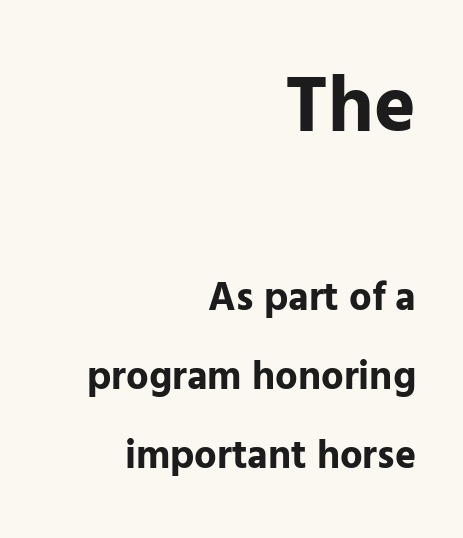
{"serif": "no", "italic": "no", "bold": "yes", "weight": "bold", "width": "normal", "stroke_contrast": "low", "x_height": "medium", "monospaced": "no", "underline": "no", "align": "right", "line_spacing": "loose", "line_spacing_ratio": 1.98, "letter_spacing": "normal", "letter_spacing_em": 0.0, "larger_block": "first", "size_ratio": 1.98, "glyph_px": 79}
